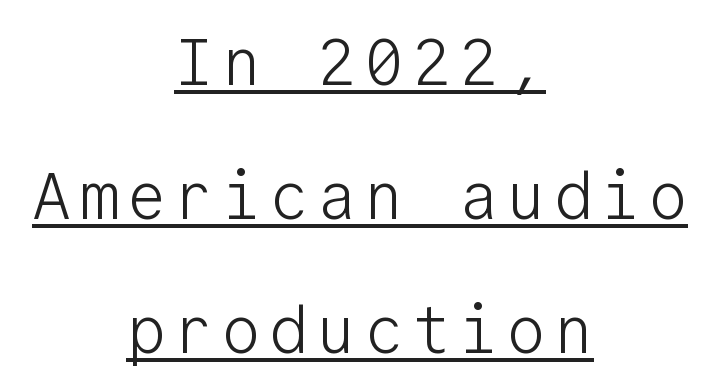
Q: Is the text bold? A: No.
Q: Is the text italic (slanted)? A: No, it is upright.
Q: Is the typeface a serif or a sans-serif typeface? A: Sans-serif.
Q: Is the text underlined? A: Yes.
Q: How is the paragraph aligned? A: Centered.
Q: Is the spacing between lines tight, normal or loose? A: Loose.
Q: Width (condensed, normal, or wide)? A: Normal.
Q: Stroke contrast? A: Low.
Q: x-height? A: Medium.
Q: Monospaced? A: Yes.
